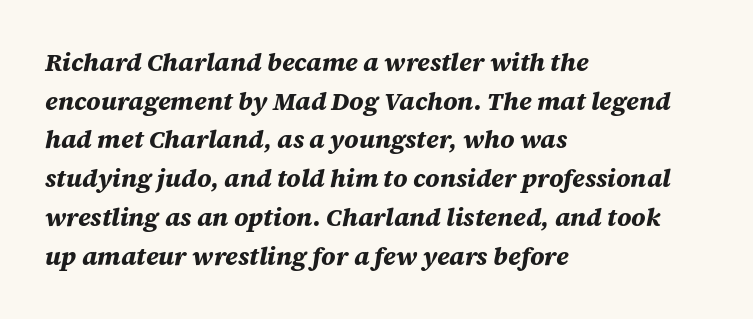
Decoration check: the copy has no underline. The letters are slanted; this is an italic face. Pretty heavy lettering here — definitely bold. Regarding leading, the lines here are spaced in the standard way. The ragged edge is on the right, which tells us the setting is flush left. The letters sit at their default tracking, neither squeezed nor spread.
